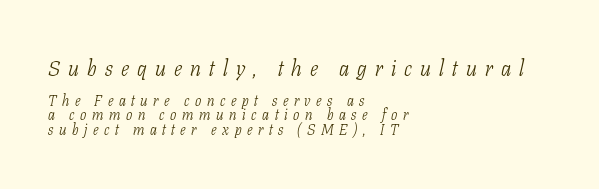
Notice how descenders almost collide with the ascenders below — that's tight leading. The specimen reads as italic at a glance. Descenders are the only things crossing below the line. No heavy texture on the line: the type isn't bold. Block one is the big one; block two sits smaller underneath.
